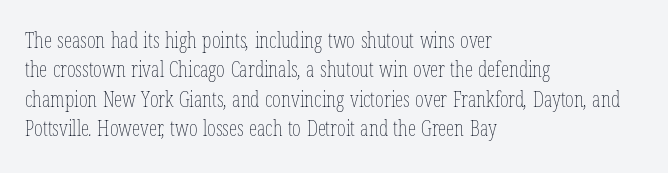
The image shows 21 px text type; set left-aligned, normal line spacing (1.4x), normal letter spacing, not underlined.
